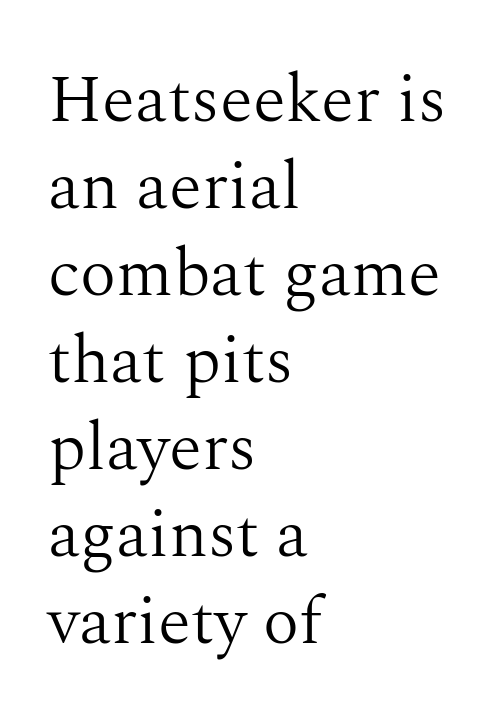
The image shows 68 px light serif type, upright; set left-aligned, normal line spacing (1.28x), normal letter spacing, not underlined; medium stroke contrast and a medium x-height.
